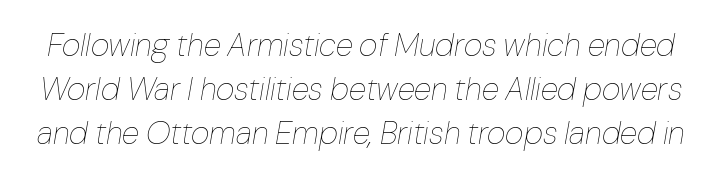
{"italic": "yes", "lean": "right", "slant_degrees": 10, "bold": "no", "weight": "thin", "width": "normal", "stroke_contrast": "low", "x_height": "medium", "monospaced": "no", "underline": "no", "line_spacing": "normal", "line_spacing_ratio": 1.37, "letter_spacing": "normal", "letter_spacing_em": 0.0, "glyph_px": 32}
